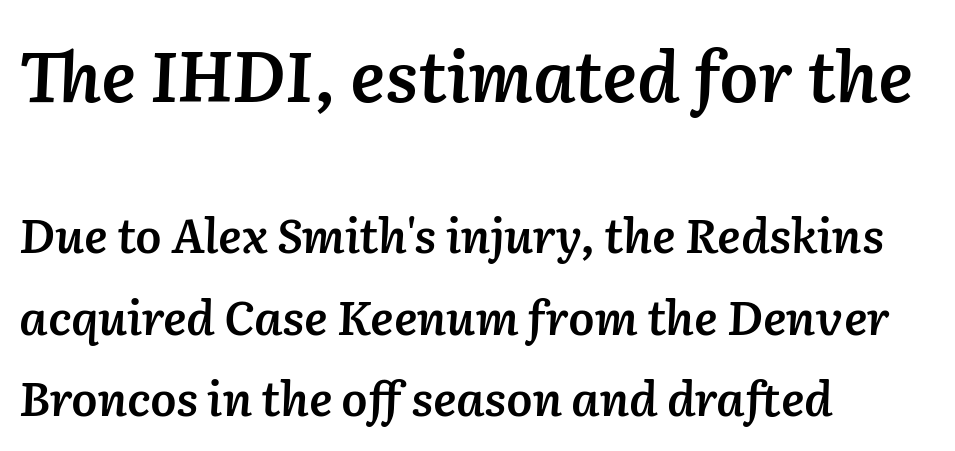
Q: Is the text bold? A: Semi-bold.
Q: Is the text italic (slanted)? A: Yes, it leans right by about 2 degrees.
Q: Is the text underlined? A: No.
Q: How is the paragraph aligned? A: Left-aligned.
Q: Is the spacing between letters normal or unusually wide? A: Normal.
Q: Which block of text is set in a larger size, the first (top) or the second (bottom)? A: The first (top) one.
Q: Width (condensed, normal, or wide)? A: Normal.
Q: Stroke contrast? A: Low.
Q: x-height? A: Medium.
Q: Monospaced? A: No.
